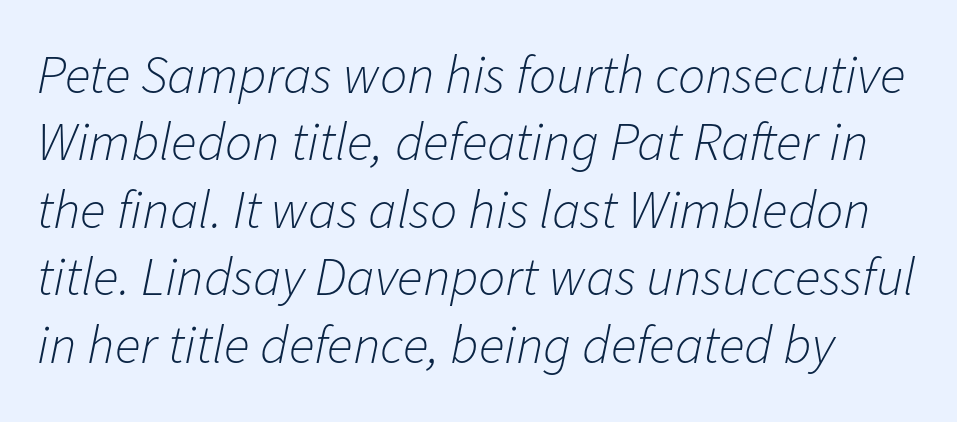
Q: Is the text bold? A: No.
Q: Is the text italic (slanted)? A: Yes, it leans right by about 11 degrees.
Q: Is the text underlined? A: No.
Q: Is the spacing between letters normal or unusually wide? A: Normal.
Q: Is the spacing between lines tight, normal or loose? A: Normal.
Q: Width (condensed, normal, or wide)? A: Normal.
Q: Stroke contrast? A: Low.
Q: x-height? A: Medium.
Q: Monospaced? A: No.
